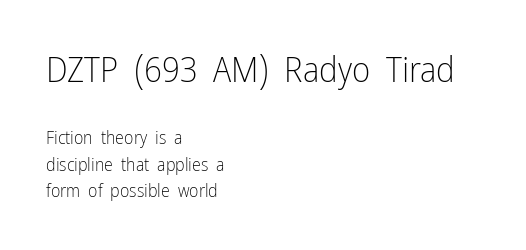
The image shows 35 px light, condensed sans-serif type, upright; set left-aligned, normal line spacing (1.47x), normal letter spacing, not underlined; the first (top) block is 1.94x larger; low stroke contrast and a medium x-height.
